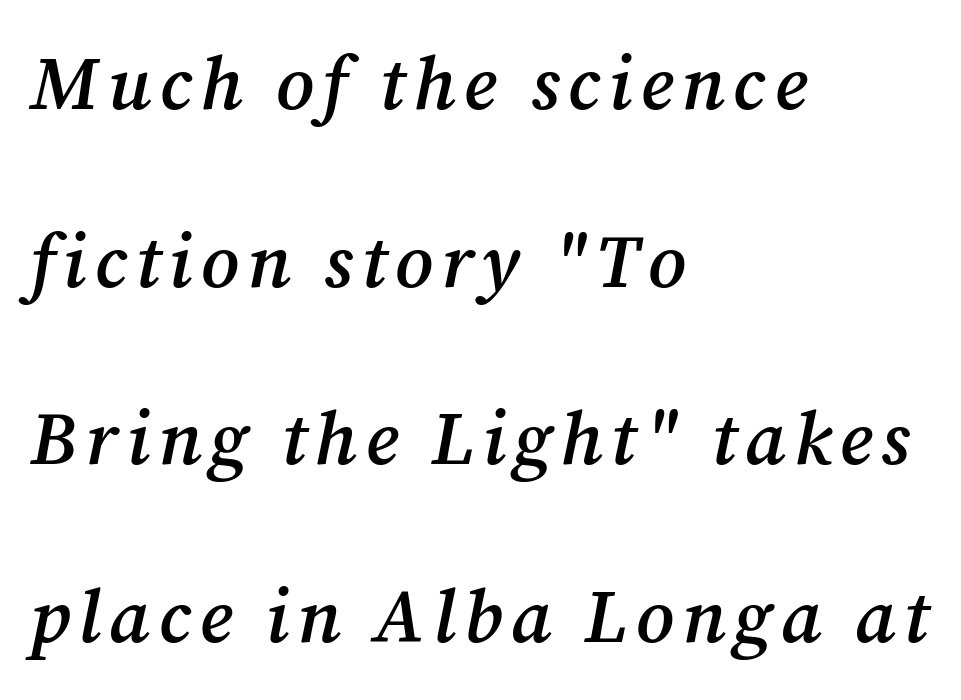
The image shows 75 px semibold serif type, italic (leaning right); set left-aligned, loose line spacing (2.37x), not underlined; medium stroke contrast and a medium x-height.
